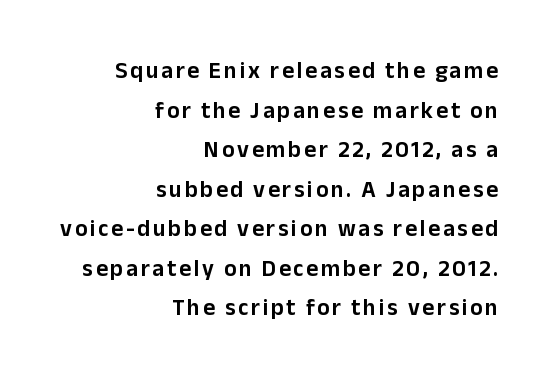
Q: Is the text italic (slanted)? A: No, it is upright.
Q: Is the text underlined? A: No.
Q: How is the paragraph aligned? A: Right-aligned.
